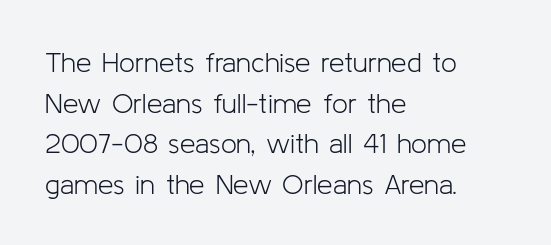
The image shows 28 px light sans-serif type, upright; set left-aligned, normal line spacing (1.45x), normal letter spacing, not underlined; low stroke contrast and a medium x-height.
